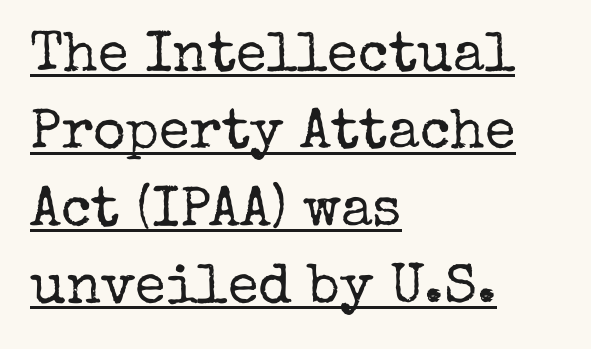
The image shows 56 px regular-weight serif type, upright; set left-aligned, normal line spacing (1.38x), normal letter spacing, underlined; low stroke contrast and a medium x-height.
